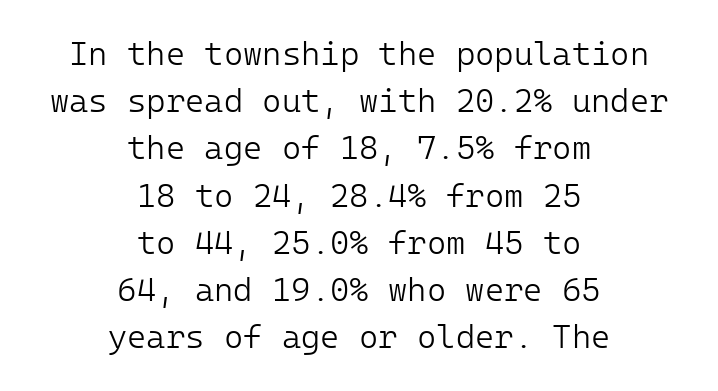
Q: Is the text bold? A: No.
Q: Is the text italic (slanted)? A: No, it is upright.
Q: Is the typeface a serif or a sans-serif typeface? A: Sans-serif.
Q: Is the text underlined? A: No.
Q: How is the paragraph aligned? A: Centered.
Q: Is the spacing between letters normal or unusually wide? A: Normal.
Q: Is the spacing between lines tight, normal or loose? A: Normal.
Q: Width (condensed, normal, or wide)? A: Normal.
Q: Stroke contrast? A: Low.
Q: x-height? A: Medium.
